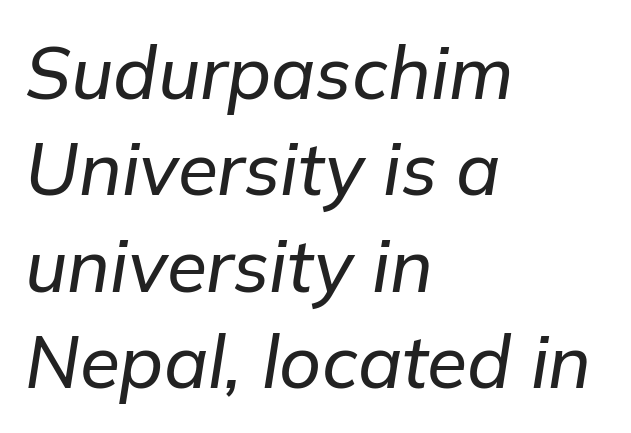
The image shows 73 px text type, italic (leaning right); set left-aligned, normal line spacing (1.32x), normal letter spacing, not underlined; low stroke contrast and a medium x-height.
